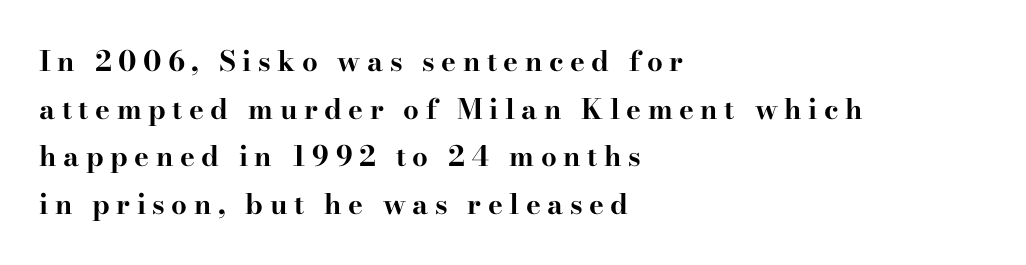
The image shows 28 px bold, wide serif type, upright; set left-aligned, normal line spacing (1.7x), unusually wide letter spacing (+0.23 em), not underlined; high stroke contrast and a small x-height.
